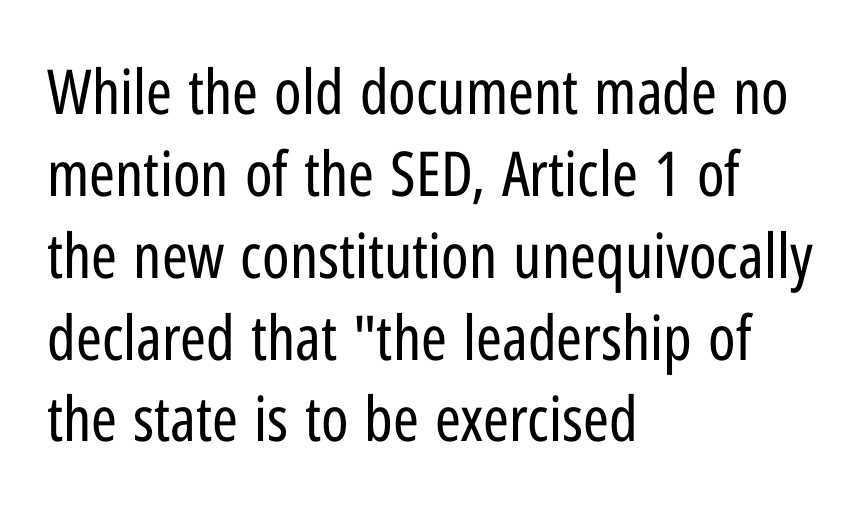
The image shows 62 px regular-weight, condensed sans-serif type, upright; set left-aligned, normal line spacing (1.32x), normal letter spacing, not underlined; low stroke contrast and a medium x-height.
